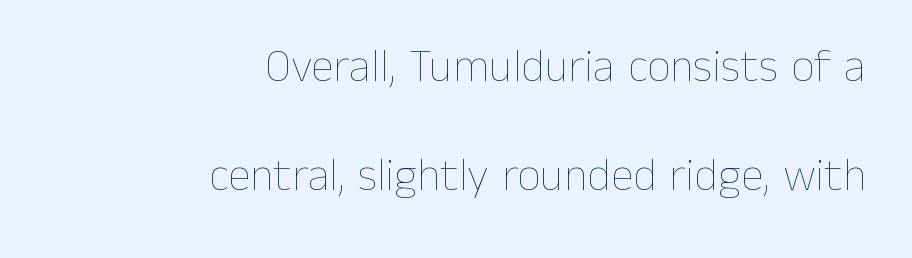
{"italic": "no", "bold": "no", "weight": "thin", "width": "normal", "stroke_contrast": "low", "x_height": "medium", "monospaced": "no", "underline": "no", "align": "right", "line_spacing": "loose", "line_spacing_ratio": 2.38, "letter_spacing": "normal", "letter_spacing_em": 0.0, "glyph_px": 46}
